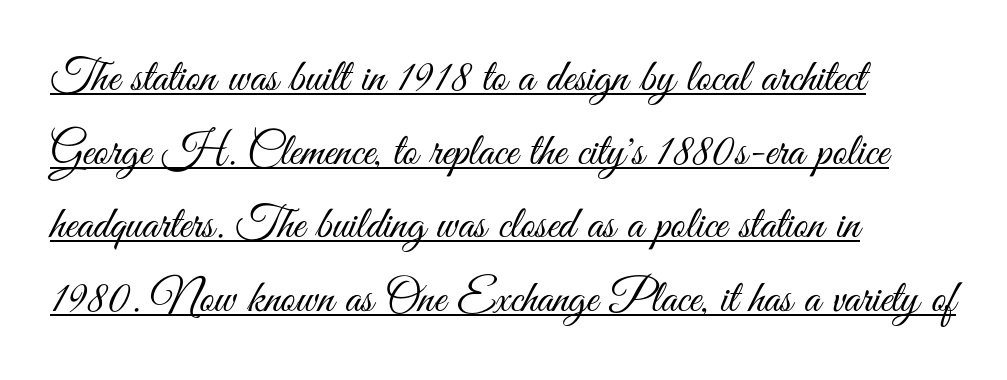
Q: Is the text bold? A: No.
Q: Is the text italic (slanted)? A: Yes.
Q: Is the typeface a serif or a sans-serif typeface? A: Sans-serif.
Q: Is the text underlined? A: Yes.
Q: How is the paragraph aligned? A: Left-aligned.
Q: Is the spacing between letters normal or unusually wide? A: Normal.
Q: Is the spacing between lines tight, normal or loose? A: Normal.
Q: Width (condensed, normal, or wide)? A: Condensed.
Q: Stroke contrast? A: Medium.
Q: x-height? A: Small.
Q: Monospaced? A: No.
